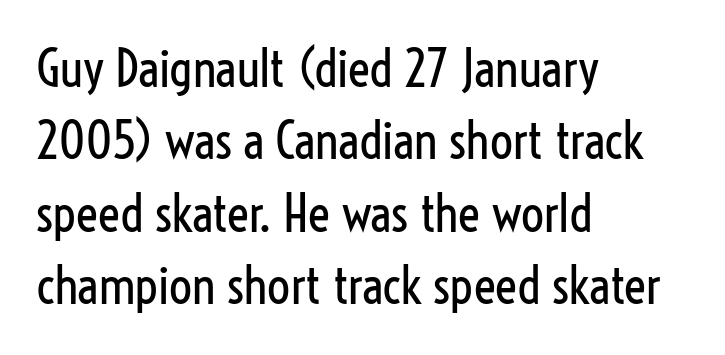
The letters advance in unequal steps, a hallmark of proportional type. These lines are composed in type without serifs. It's the straight-up-and-down kind of type. Does the leading feel generous? No, just average. The passage shown is not underscored anywhere. Students, note that the glyphs here touch the page at normal intervals.
